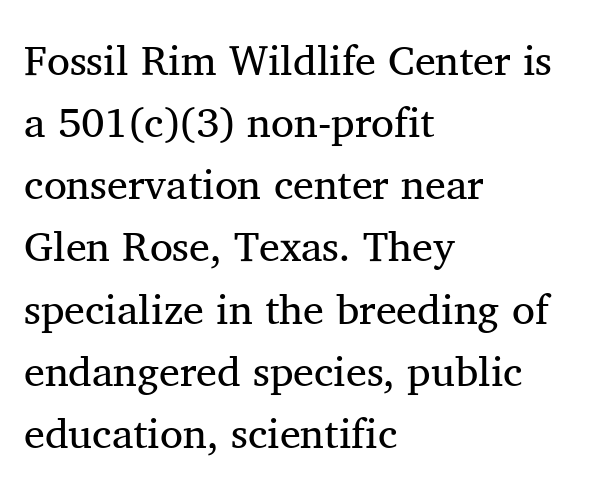
This sample is left-justified, so line endings fall wherever the words run out. The rendering uses natural spacing where letterforms have individual widths. Stroke terminals: seriffed. Reading down the column, the eye jumps a familiar distance to each next line. This is not heavy type; no bold has been used. Compared with typical body copy, the letter spacing here is the same.
